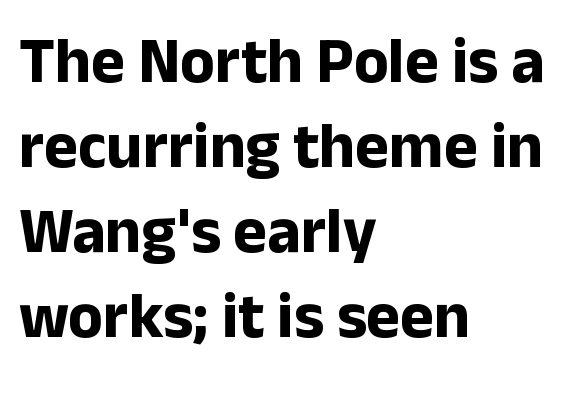
Tall strokes in this sample are plumb rather than angled. The face used here has the dense, thick strokes of a bold. Standard letterfit; no display-style spreading of the glyphs. Letterform terminals end flat and unadorned throughout the passage. Unmarked baselines from the first word to the last. Rows of type keep a routine distance in the vertical direction.
